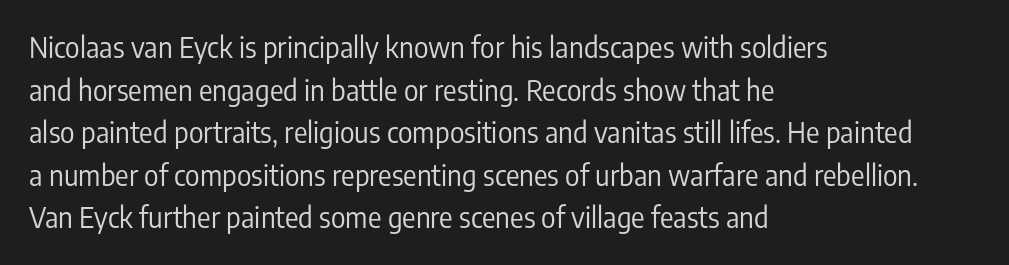
{"serif": "no", "italic": "no", "bold": "no", "weight": "regular", "width": "condensed", "stroke_contrast": "low", "x_height": "medium", "monospaced": "no", "underline": "no", "align": "left", "line_spacing": "normal", "line_spacing_ratio": 1.52, "letter_spacing": "normal", "letter_spacing_em": 0.0, "glyph_px": 28}
